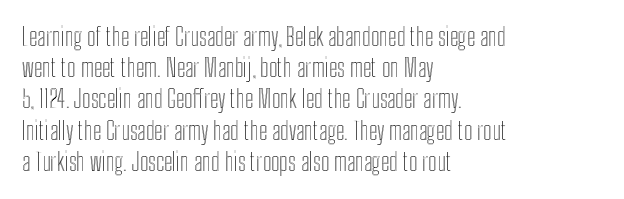
{"italic": "no", "underline": "no", "align": "left", "line_spacing": "normal", "line_spacing_ratio": 1.3, "letter_spacing": "normal", "letter_spacing_em": 0.0, "glyph_px": 24}
